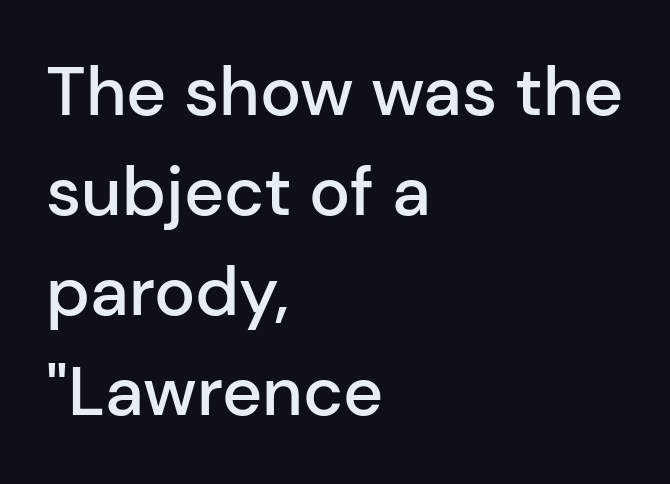
{"serif": "no", "italic": "no", "bold": "semi", "weight": "semibold", "width": "normal", "stroke_contrast": "low", "x_height": "medium", "monospaced": "no", "underline": "no", "align": "left", "line_spacing": "normal", "line_spacing_ratio": 1.45, "letter_spacing": "normal", "letter_spacing_em": 0.0, "glyph_px": 69}
